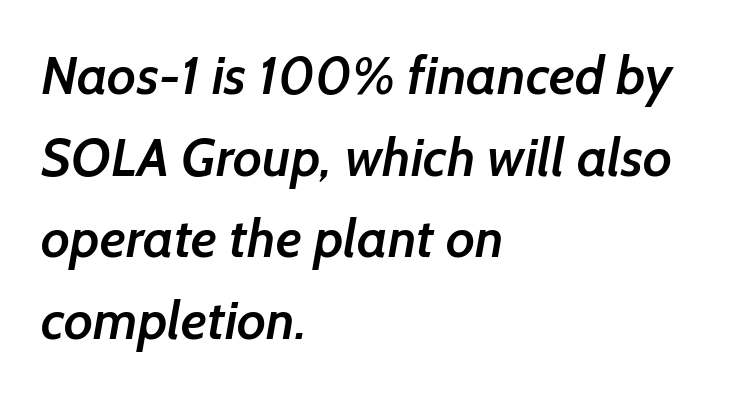
The image shows 54 px semibold sans-serif type; set left-aligned, normal line spacing (1.51x), normal letter spacing, not underlined; low stroke contrast and a medium x-height.
